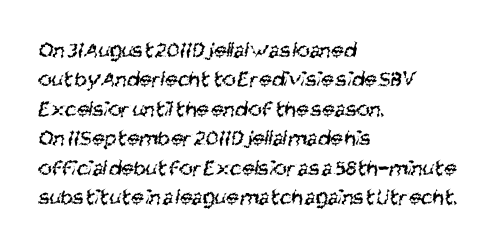
In terms of leading, this rendering sits right in the middle. The baseline area is clear. Tracking here is standard; glyphs follow each other at the usual distance. Weight class: somewhere from thin through regular. The paragraph shown leans on its left margin.
